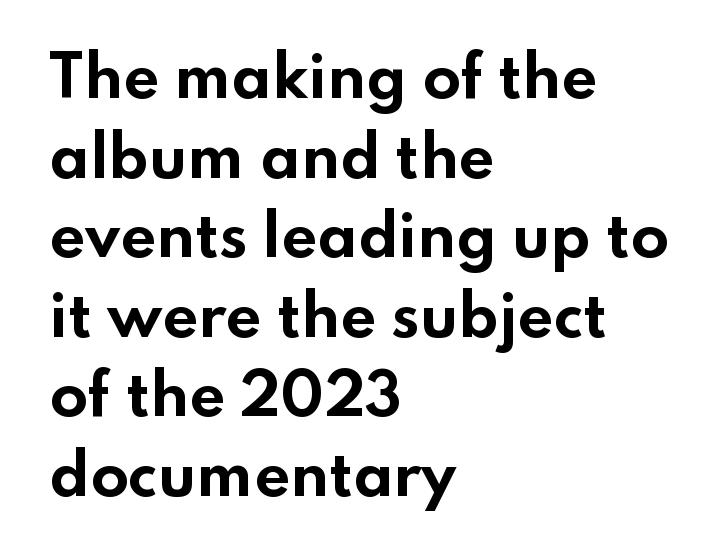
{"serif": "no", "italic": "no", "bold": "yes", "weight": "bold", "width": "wide", "stroke_contrast": "low", "x_height": "small", "monospaced": "no", "underline": "no", "align": "left", "line_spacing": "normal", "line_spacing_ratio": 1.42, "letter_spacing": "normal", "letter_spacing_em": 0.0, "glyph_px": 56}
